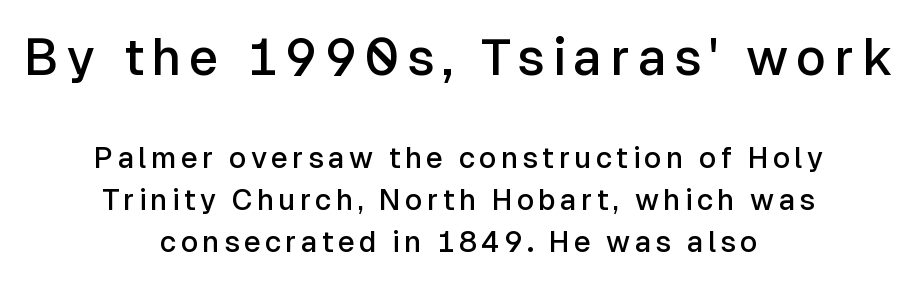
Think of a printed novel: that variable character pitch is what you see here. Clear beneath every line of the passage. The passage shown begins with its larger block and ends with its smaller one. Quick note: interline space is typical.
